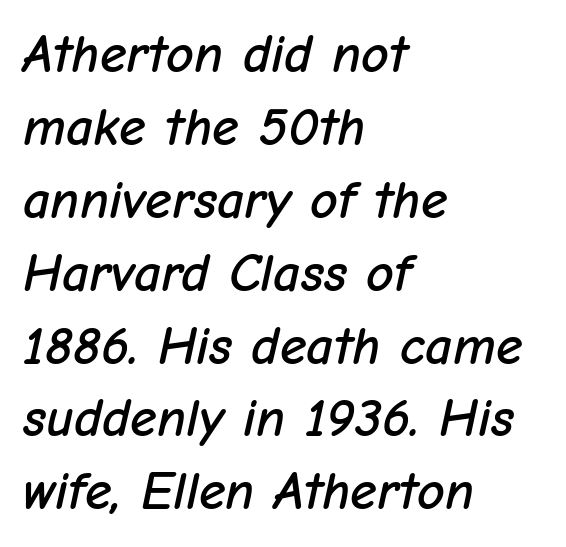
The image shows 54 px text type, italic (leaning right); set left-aligned, normal line spacing (1.35x), normal letter spacing, not underlined; low stroke contrast and a medium x-height.
